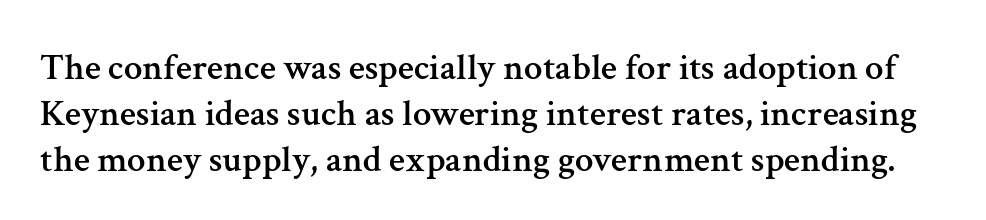
{"serif": "yes", "italic": "no", "width": "normal", "stroke_contrast": "medium", "x_height": "medium", "monospaced": "no", "underline": "no", "line_spacing_ratio": 1.24, "letter_spacing": "normal", "letter_spacing_em": 0.0, "glyph_px": 37}
